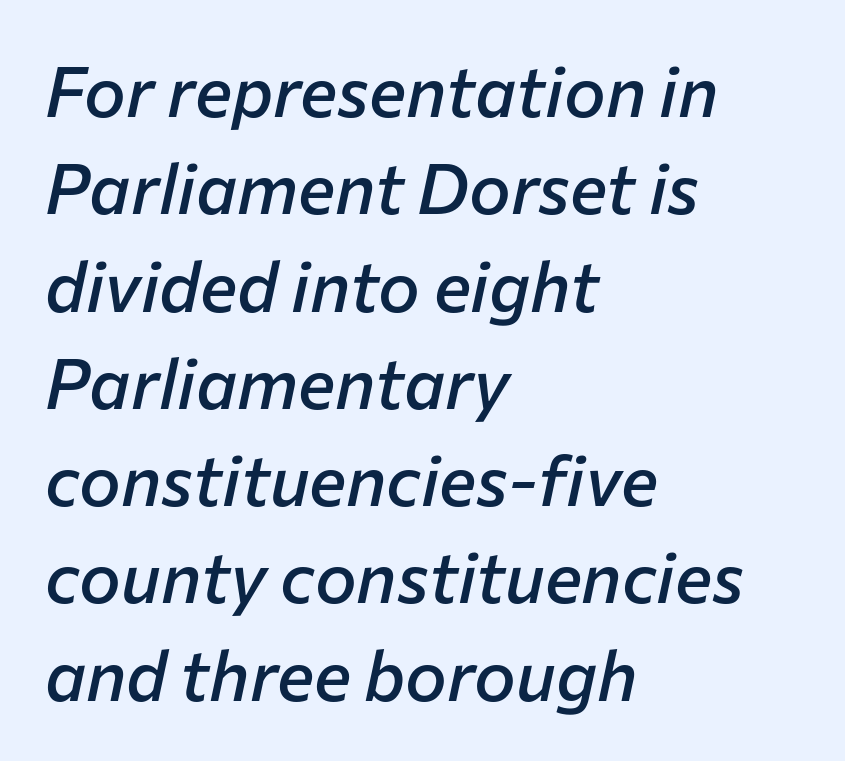
{"italic": "yes", "lean": "right", "slant_degrees": 12, "bold": "semi", "weight": "semibold", "width": "normal", "stroke_contrast": "low", "x_height": "medium", "monospaced": "no", "underline": "no", "align": "left", "line_spacing": "normal", "line_spacing_ratio": 1.39, "letter_spacing": "normal", "letter_spacing_em": 0.0, "glyph_px": 70}
